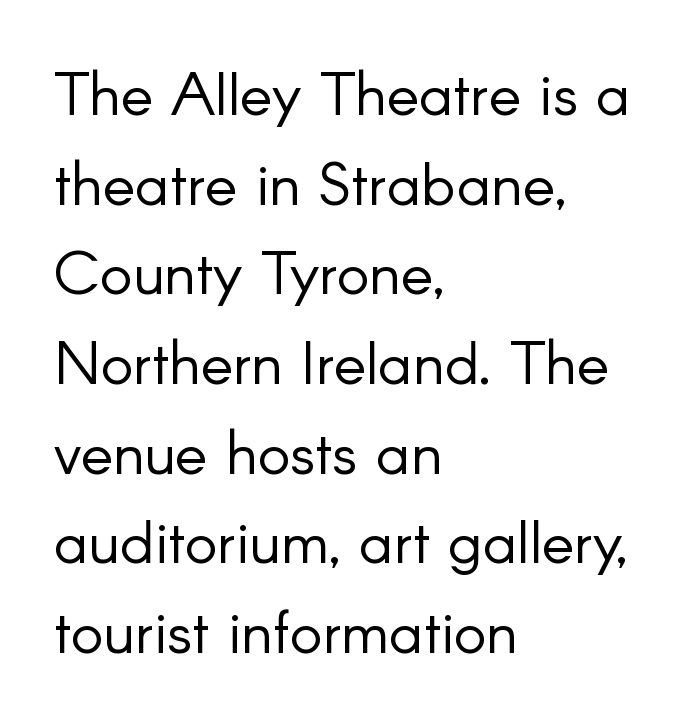
Leading: standard. No chunkiness to these letters — they're not bold. This is the regular roman posture of the typeface. This is sans-serif lettering, the kind often seen on screens and signage. Does extra space separate the letters? No, they use regular spacing. Line beginnings align vertically; line endings do not.
